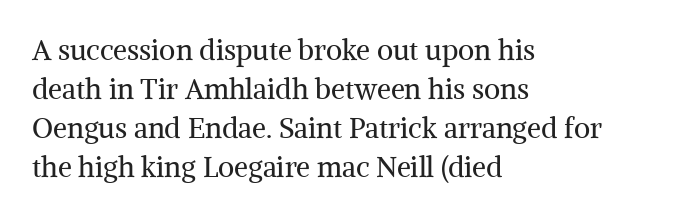
Q: Is the text bold? A: No.
Q: Is the text italic (slanted)? A: No, it is upright.
Q: Is the typeface a serif or a sans-serif typeface? A: Serif.
Q: Is the text underlined? A: No.
Q: How is the paragraph aligned? A: Left-aligned.
Q: Is the spacing between letters normal or unusually wide? A: Normal.
Q: Is the spacing between lines tight, normal or loose? A: Normal.
Q: Width (condensed, normal, or wide)? A: Normal.
Q: Stroke contrast? A: Medium.
Q: x-height? A: Medium.
Q: Monospaced? A: No.
